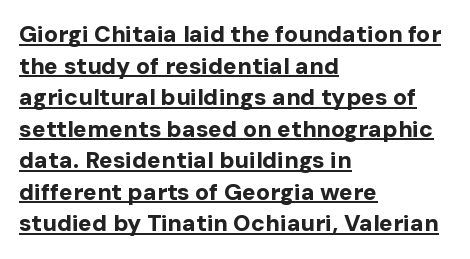
Q: Is the text bold? A: Yes.
Q: Is the text italic (slanted)? A: No, it is upright.
Q: Is the text underlined? A: Yes.
Q: How is the paragraph aligned? A: Left-aligned.
Q: Is the spacing between letters normal or unusually wide? A: Normal.
Q: Is the spacing between lines tight, normal or loose? A: Normal.
